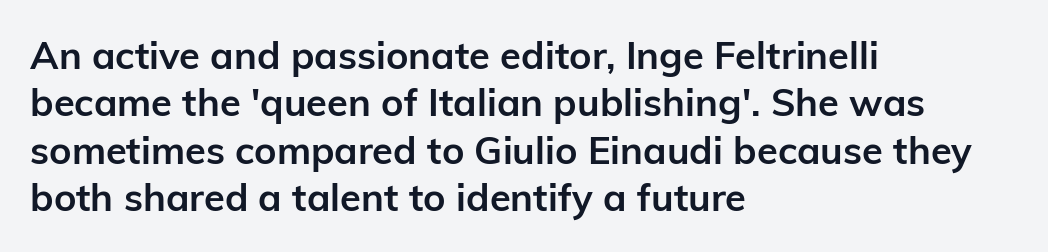
The image shows 38 px semibold sans-serif type, upright; set left-aligned, normal line spacing (1.25x), normal letter spacing, not underlined; low stroke contrast and a medium x-height.
